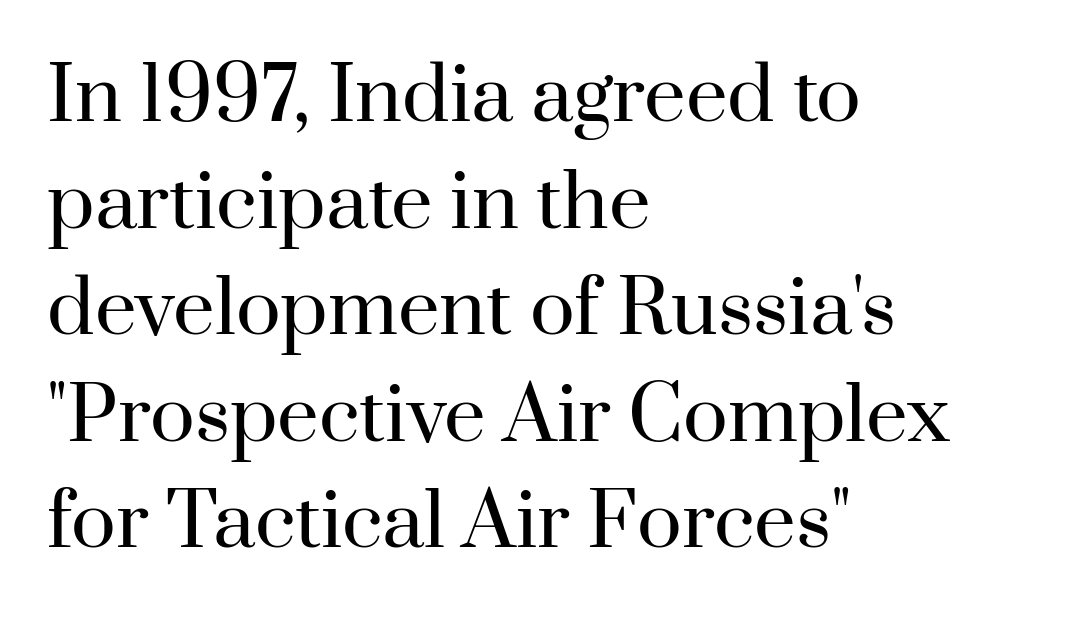
Leading matches the norm, producing a regular column. Each letter keeps its own natural width here, so spacing adapts to shape. Stems and bowls with no extra thickness — not bold. Italic? Not at all — the glyphs are vertical. Words float on clear page, feet unadorned. To sum up the face: it has serifs.
